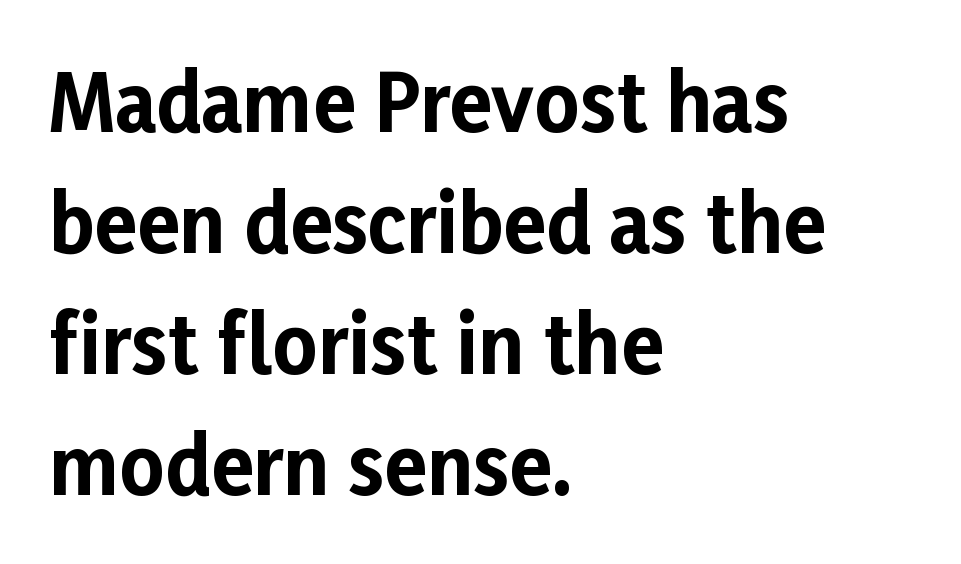
The image shows 78 px bold sans-serif type, upright; set left-aligned, normal line spacing (1.55x), normal letter spacing, not underlined; low stroke contrast and a medium x-height.
